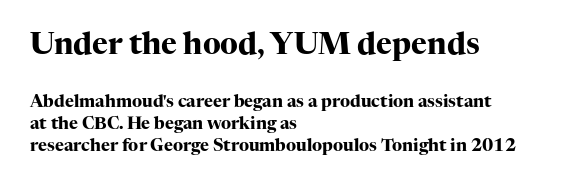
Q: Is the text bold? A: Yes.
Q: Is the text italic (slanted)? A: No, it is upright.
Q: Is the typeface a serif or a sans-serif typeface? A: Serif.
Q: Is the text underlined? A: No.
Q: How is the paragraph aligned? A: Left-aligned.
Q: Is the spacing between letters normal or unusually wide? A: Normal.
Q: Is the spacing between lines tight, normal or loose? A: Normal.
Q: Which block of text is set in a larger size, the first (top) or the second (bottom)? A: The first (top) one.
Q: Width (condensed, normal, or wide)? A: Normal.
Q: Stroke contrast? A: High.
Q: x-height? A: Medium.
Q: Monospaced? A: No.
